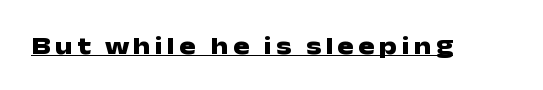
Notice how a bar underscores the lettering throughout. The axis of the letterforms is exactly vertical. Caption: bold face, heavy strokes.
